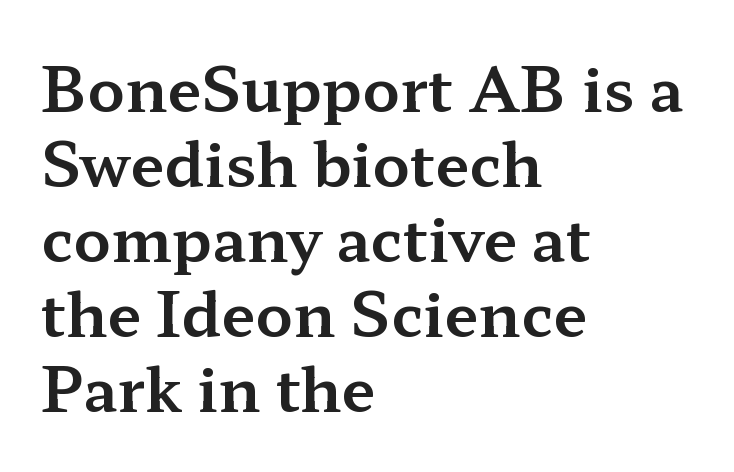
{"serif": "yes", "italic": "no", "width": "wide", "stroke_contrast": "medium", "x_height": "medium", "monospaced": "no", "underline": "no", "align": "left", "line_spacing_ratio": 1.23, "letter_spacing": "normal", "letter_spacing_em": 0.0, "glyph_px": 61}
